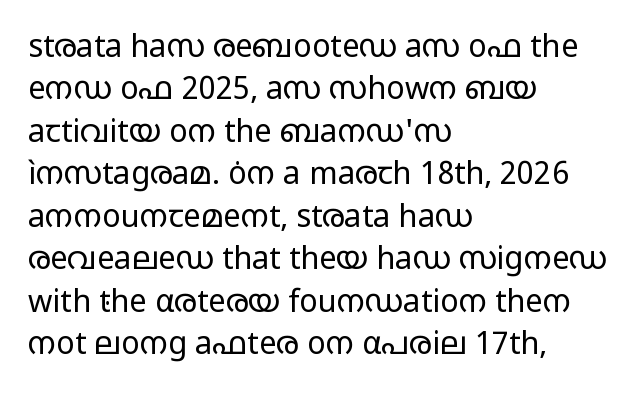
{"serif": "no", "italic": "no", "bold": "no", "weight": "regular", "width": "wide", "stroke_contrast": "low", "x_height": "medium", "monospaced": "no", "underline": "no", "align": "left", "line_spacing": "normal", "line_spacing_ratio": 1.37, "letter_spacing": "normal", "letter_spacing_em": 0.0, "glyph_px": 31}
